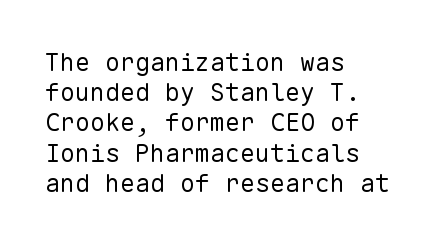
In terms of posture, this sample is upright. The rendering keeps characters at their native spacing. Caption: face not bold, strokes unweighted. The string is rendered with underlining switched off. Horizontal alignment here is leftward, the default for most running prose.
